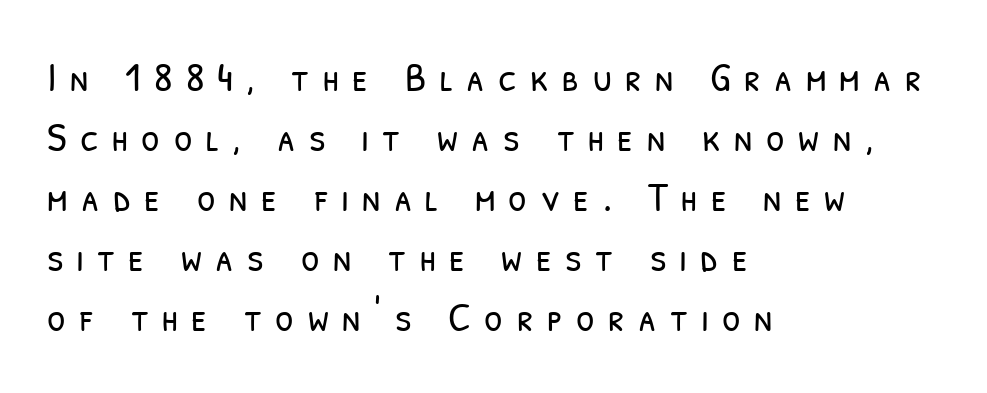
Q: Is the text bold? A: No.
Q: Is the typeface a serif or a sans-serif typeface? A: Sans-serif.
Q: Is the text underlined? A: No.
Q: How is the paragraph aligned? A: Left-aligned.
Q: Is the spacing between letters normal or unusually wide? A: Unusually wide.
Q: Is the spacing between lines tight, normal or loose? A: Normal.
Q: Width (condensed, normal, or wide)? A: Condensed.
Q: Stroke contrast? A: Low.
Q: x-height? A: Medium.
Q: Monospaced? A: No.
